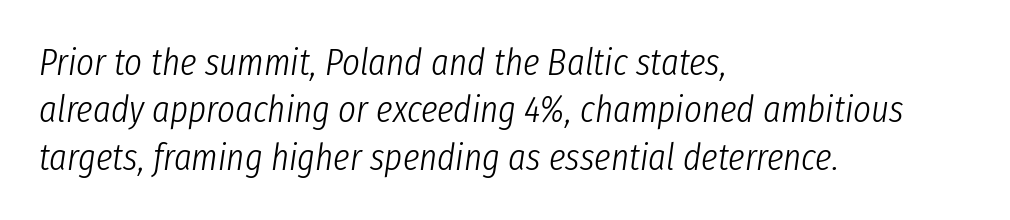
{"italic": "yes", "lean": "right", "slant_degrees": 8, "bold": "no", "weight": "light", "width": "condensed", "stroke_contrast": "low", "x_height": "medium", "monospaced": "no", "underline": "no", "align": "left", "line_spacing": "normal", "line_spacing_ratio": 1.25, "letter_spacing": "normal", "letter_spacing_em": 0.0, "glyph_px": 38}
